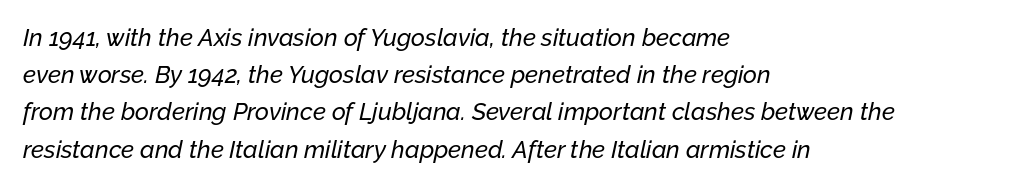
{"italic": "yes", "lean": "right", "slant_degrees": 12, "underline": "no", "align": "left", "line_spacing": "normal", "line_spacing_ratio": 1.55, "letter_spacing": "normal", "letter_spacing_em": 0.0, "glyph_px": 24}
